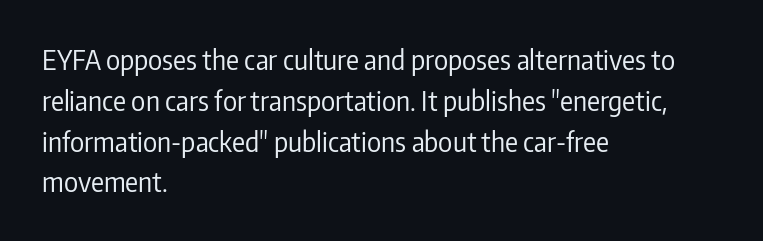
Q: Is the text bold? A: No.
Q: Is the text italic (slanted)? A: No, it is upright.
Q: Is the text underlined? A: No.
Q: How is the paragraph aligned? A: Left-aligned.
Q: Is the spacing between letters normal or unusually wide? A: Normal.
Q: Is the spacing between lines tight, normal or loose? A: Normal.
